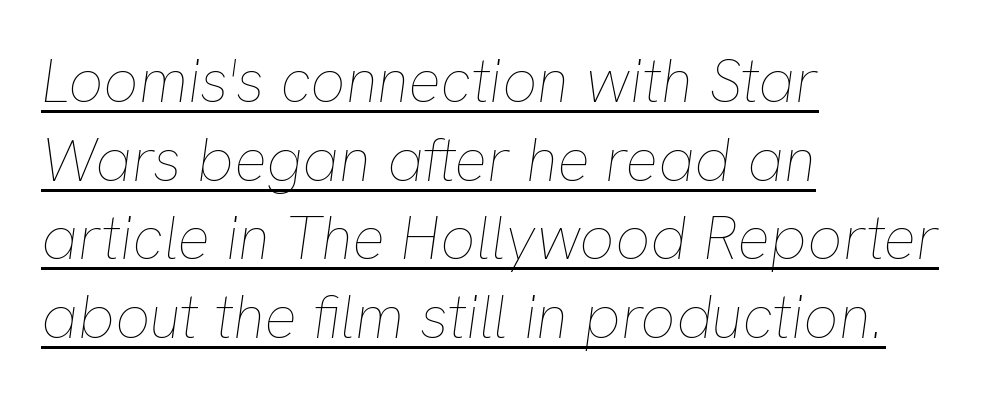
{"italic": "yes", "lean": "right", "slant_degrees": 8, "bold": "no", "weight": "thin", "width": "normal", "stroke_contrast": "low", "x_height": "medium", "monospaced": "no", "underline": "yes", "align": "left", "line_spacing": "normal", "line_spacing_ratio": 1.29, "letter_spacing": "normal", "letter_spacing_em": 0.0, "glyph_px": 61}
